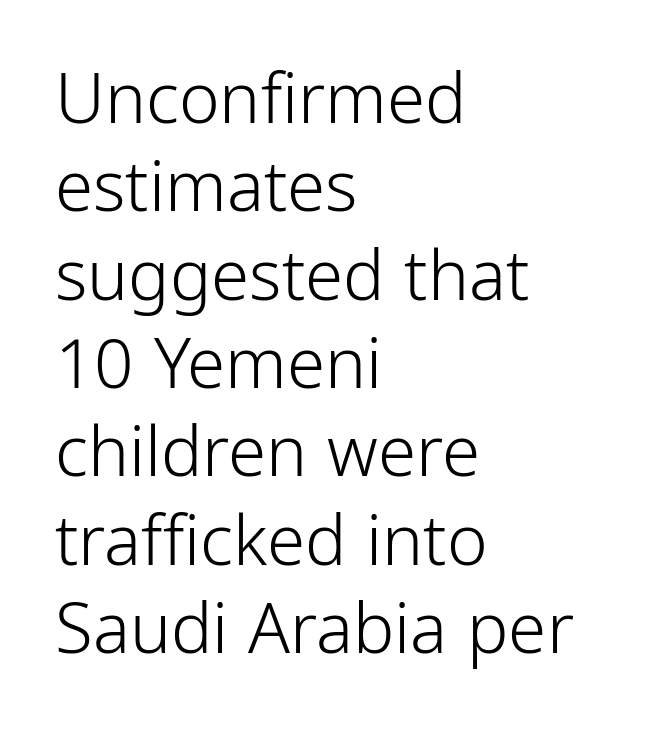
Whoever set this chose a conventional vertical rhythm. The lines are quadded left. Varying glyph widths throughout — classic text-font behaviour. Is the type heavy? It reads as light-to-regular instead.
